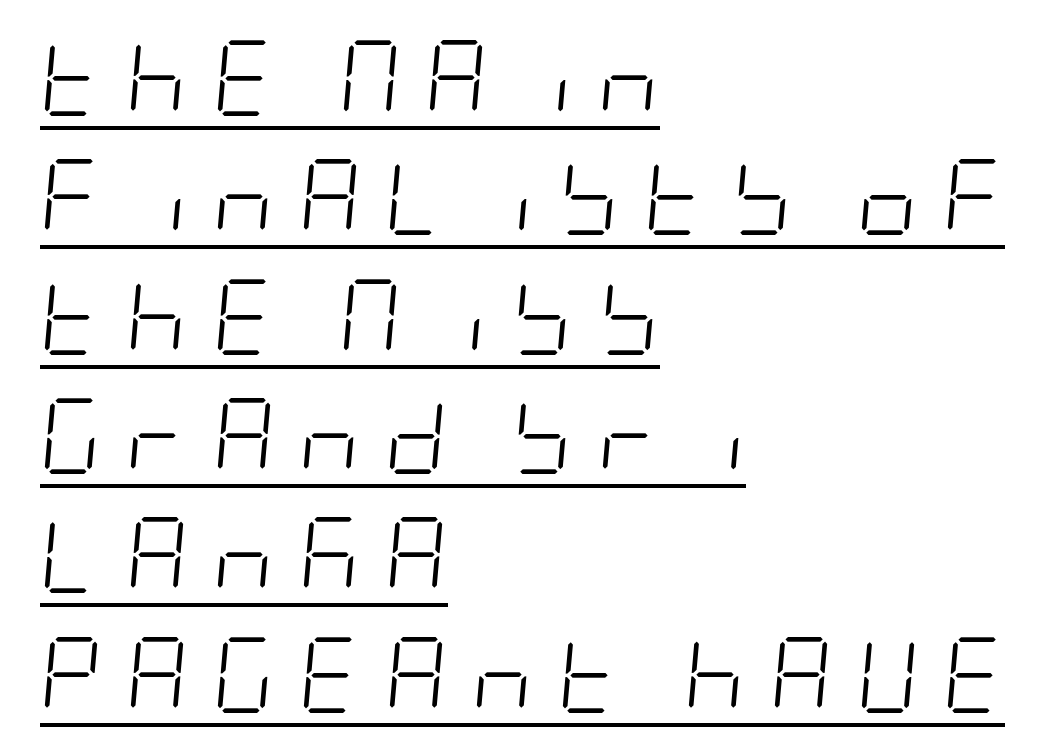
{"italic": "yes", "lean": "right", "slant_degrees": 5, "bold": "no", "weight": "light", "width": "condensed", "stroke_contrast": "low", "x_height": "large", "underline": "yes", "align": "left", "line_spacing": "normal", "line_spacing_ratio": 1.57, "letter_spacing": "wide", "letter_spacing_em": 0.32, "glyph_px": 76}
